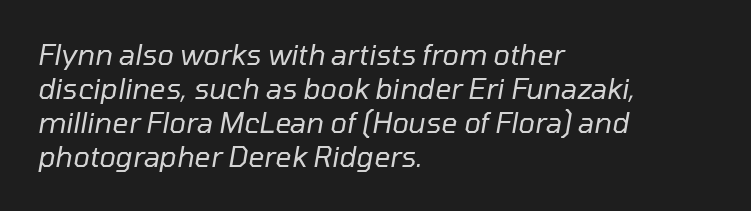
{"italic": "yes", "lean": "right", "slant_degrees": 10, "bold": "no", "weight": "regular", "width": "normal", "stroke_contrast": "low", "x_height": "medium", "monospaced": "no", "underline": "no", "align": "left", "line_spacing_ratio": 1.22, "letter_spacing": "normal", "letter_spacing_em": 0.0, "glyph_px": 28}
